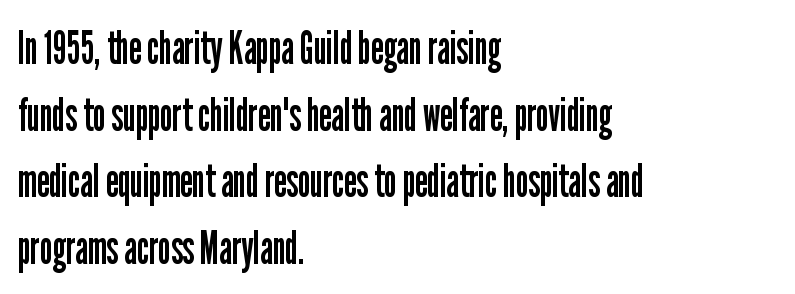
Q: Is the text bold? A: No.
Q: Is the text italic (slanted)? A: No, it is upright.
Q: Is the typeface a serif or a sans-serif typeface? A: Sans-serif.
Q: Is the text underlined? A: No.
Q: How is the paragraph aligned? A: Left-aligned.
Q: Is the spacing between letters normal or unusually wide? A: Normal.
Q: Is the spacing between lines tight, normal or loose? A: Normal.
Q: Width (condensed, normal, or wide)? A: Condensed.
Q: Stroke contrast? A: Low.
Q: x-height? A: Medium.
Q: Monospaced? A: No.
